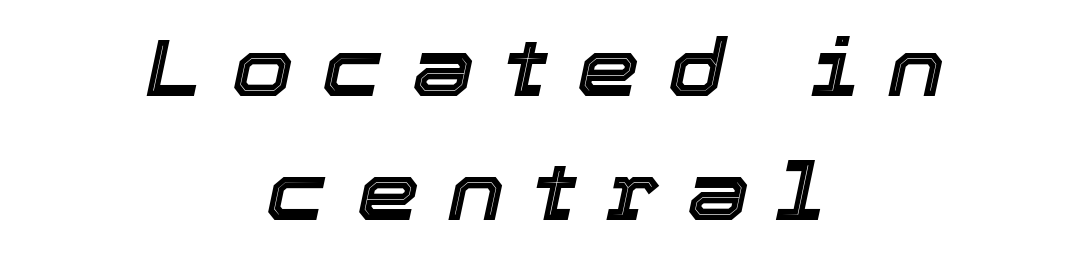
{"italic": "yes", "lean": "right", "slant_degrees": 12, "width": "normal", "x_height": "medium", "monospaced": "no", "underline": "no", "align": "center", "line_spacing": "normal", "line_spacing_ratio": 1.57, "letter_spacing": "wide", "letter_spacing_em": 0.36, "glyph_px": 79}
